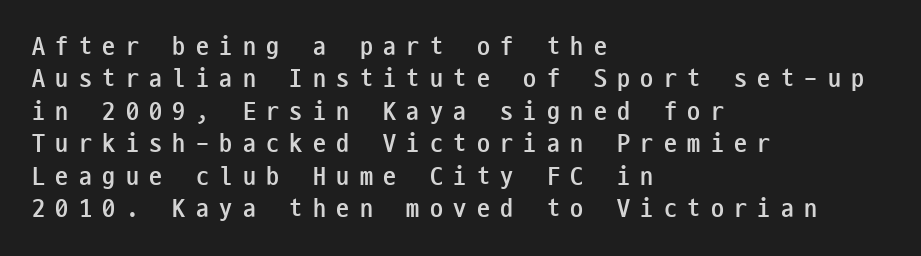
Spacing between characters has been opened up far beyond the box default. Ascenders rise straight up at ninety degrees. Quick note: interline space is typical. Check under the words: just untouched page. Horizontally, the lines are justified to the leading edge only. A full-strength bold gives these letters their thick strokes.
